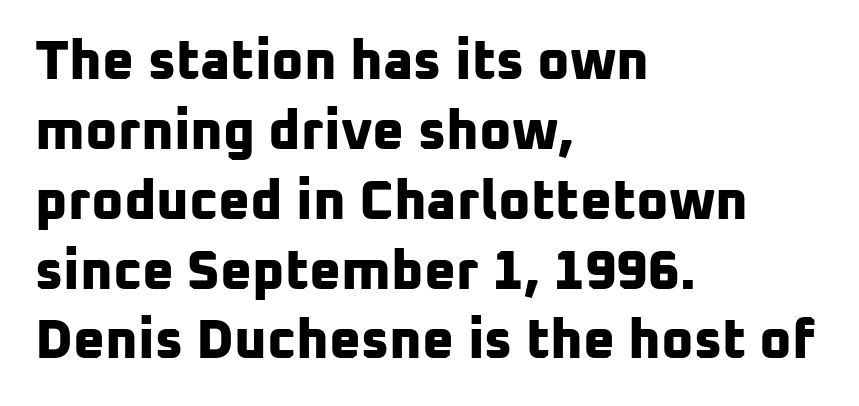
{"serif": "no", "bold": "yes", "weight": "bold", "width": "normal", "stroke_contrast": "low", "x_height": "medium", "monospaced": "no", "underline": "no", "align": "left", "line_spacing": "normal", "line_spacing_ratio": 1.27, "letter_spacing": "normal", "letter_spacing_em": 0.0, "glyph_px": 55}
